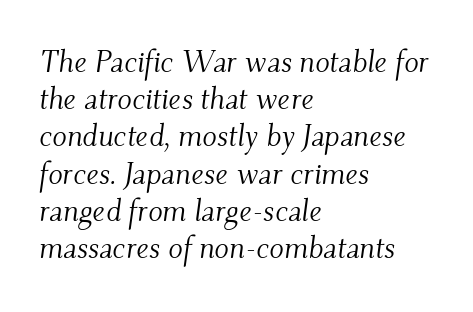
{"serif": "yes", "italic": "yes", "lean": "right", "slant_degrees": 9, "bold": "no", "weight": "light", "width": "normal", "stroke_contrast": "medium", "x_height": "small", "monospaced": "no", "underline": "no", "align": "left", "line_spacing_ratio": 1.24, "letter_spacing": "normal", "letter_spacing_em": 0.0, "glyph_px": 30}
